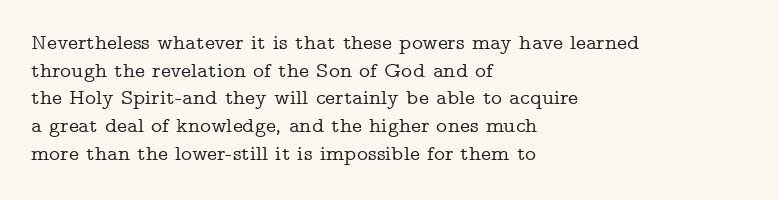
{"italic": "no", "underline": "no", "align": "left", "line_spacing": "normal", "line_spacing_ratio": 1.32, "letter_spacing": "normal", "letter_spacing_em": 0.0, "glyph_px": 21}
